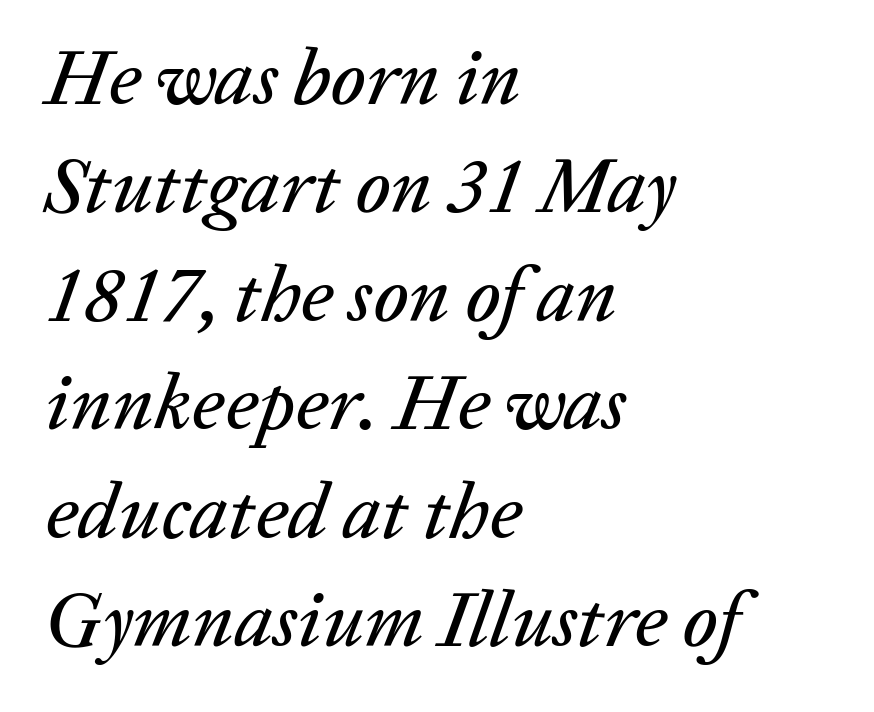
Q: Is the text italic (slanted)? A: Yes, it leans right by about 20 degrees.
Q: Is the text underlined? A: No.
Q: How is the paragraph aligned? A: Left-aligned.
Q: Is the spacing between letters normal or unusually wide? A: Normal.
Q: Is the spacing between lines tight, normal or loose? A: Normal.
Q: Width (condensed, normal, or wide)? A: Normal.
Q: Stroke contrast? A: Low.
Q: x-height? A: Medium.
Q: Monospaced? A: No.
